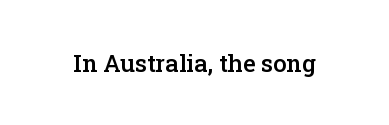
The image shows 24 px text type, upright; set normal letter spacing, not underlined.
